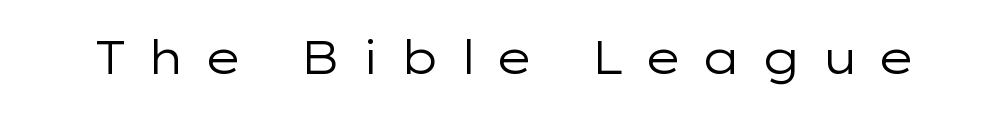
You could not count columns in this text — the font is proportionally spaced. Is the stroke heavy? The answer is a plain regular-or-lighter. If you drew a line through each stem, it would be perfectly vertical. Any mark beneath the type? The region is blank. Check where the strokes stop: nothing finishes them off — pure sans. Someone cranked the tracking dial way up on this one.
